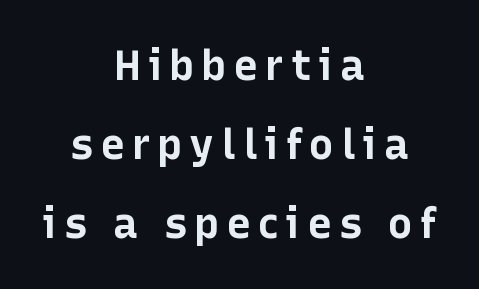
The image shows 42 px bold sans-serif type, upright; set centered, line spacing 1.88x, not underlined; low stroke contrast and a medium x-height.
